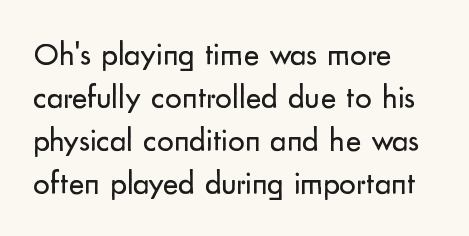
{"serif": "no", "italic": "no", "bold": "no", "weight": "regular", "width": "normal", "stroke_contrast": "low", "x_height": "small", "monospaced": "no", "underline": "no", "align": "left", "line_spacing": "normal", "line_spacing_ratio": 1.3, "letter_spacing": "normal", "letter_spacing_em": 0.0, "glyph_px": 33}
